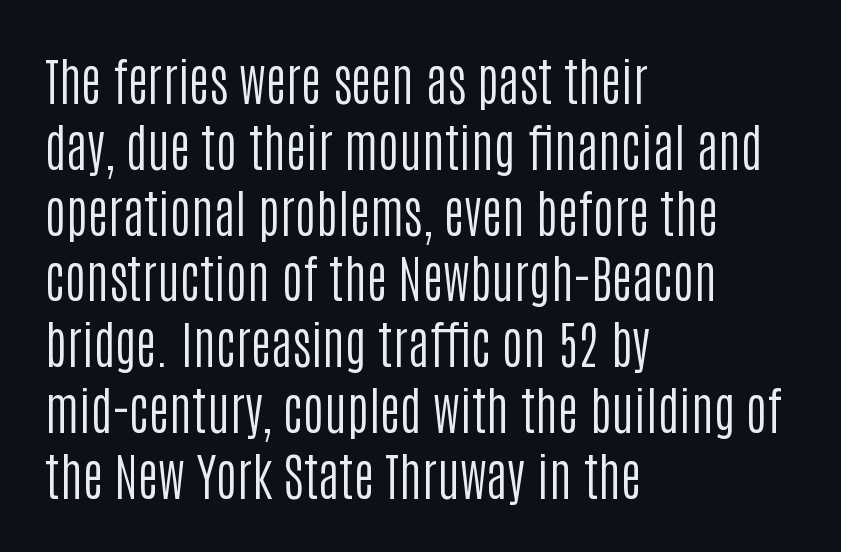
{"serif": "no", "italic": "no", "bold": "no", "weight": "regular", "width": "condensed", "stroke_contrast": "low", "x_height": "large", "monospaced": "no", "underline": "no", "align": "left", "line_spacing": "normal", "line_spacing_ratio": 1.29, "letter_spacing": "normal", "letter_spacing_em": 0.0, "glyph_px": 51}
